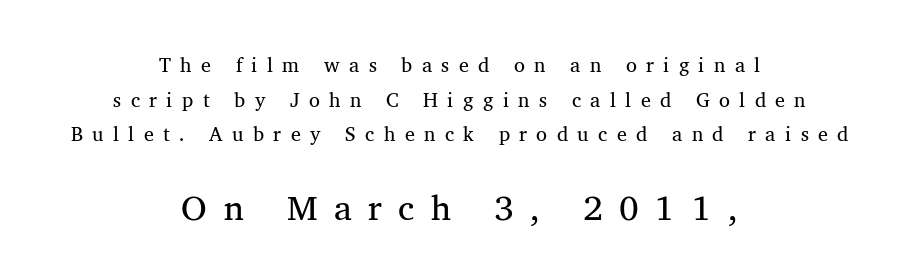
Q: Is the text bold? A: No.
Q: Is the text italic (slanted)? A: No, it is upright.
Q: Is the typeface a serif or a sans-serif typeface? A: Serif.
Q: Is the text underlined? A: No.
Q: How is the paragraph aligned? A: Centered.
Q: Is the spacing between letters normal or unusually wide? A: Unusually wide.
Q: Which block of text is set in a larger size, the first (top) or the second (bottom)? A: The second (bottom) one.
Q: Width (condensed, normal, or wide)? A: Normal.
Q: Stroke contrast? A: Medium.
Q: x-height? A: Medium.
Q: Monospaced? A: No.
